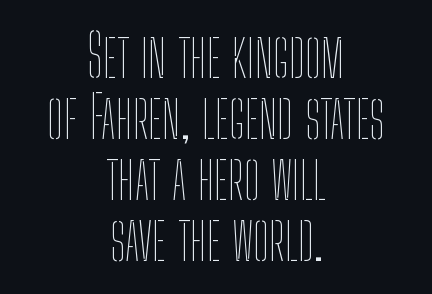
The image shows 58 px thin, condensed type, upright; set centered, tight line spacing (1.05x), normal letter spacing, not underlined; low stroke contrast and a medium x-height.
